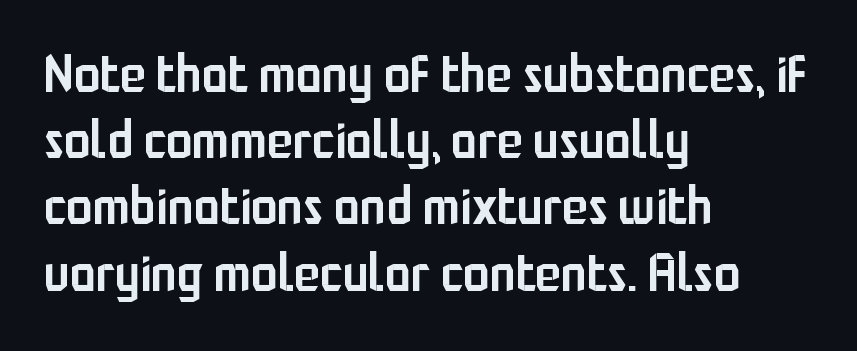
Q: Is the text bold? A: Semi-bold.
Q: Is the text italic (slanted)? A: No, it is upright.
Q: Is the typeface a serif or a sans-serif typeface? A: Sans-serif.
Q: Is the text underlined? A: No.
Q: How is the paragraph aligned? A: Left-aligned.
Q: Is the spacing between letters normal or unusually wide? A: Normal.
Q: Is the spacing between lines tight, normal or loose? A: Normal.
Q: Width (condensed, normal, or wide)? A: Condensed.
Q: Stroke contrast? A: Low.
Q: x-height? A: Medium.
Q: Monospaced? A: No.
